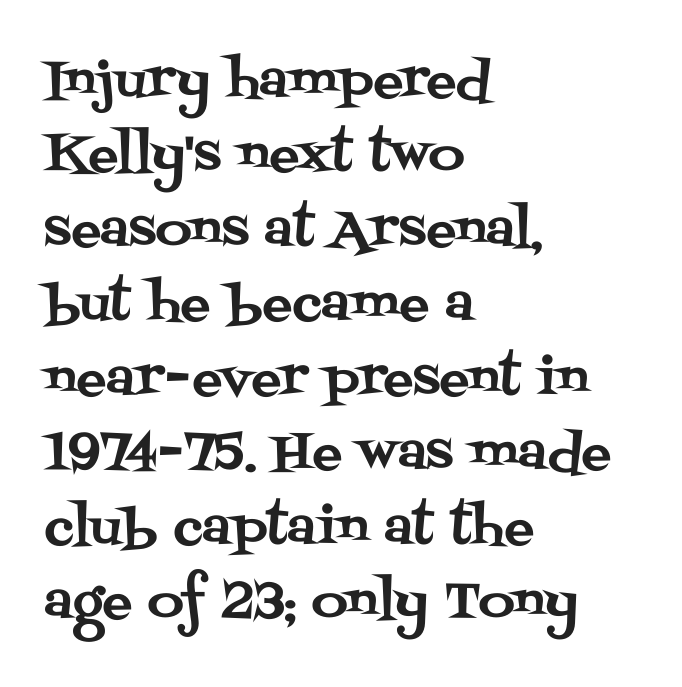
Q: Is the text italic (slanted)? A: No, it is upright.
Q: Is the typeface a serif or a sans-serif typeface? A: Serif.
Q: Is the text underlined? A: No.
Q: How is the paragraph aligned? A: Left-aligned.
Q: Is the spacing between letters normal or unusually wide? A: Normal.
Q: Is the spacing between lines tight, normal or loose? A: Normal.
Q: Width (condensed, normal, or wide)? A: Normal.
Q: Stroke contrast? A: Medium.
Q: x-height? A: Large.
Q: Monospaced? A: No.
